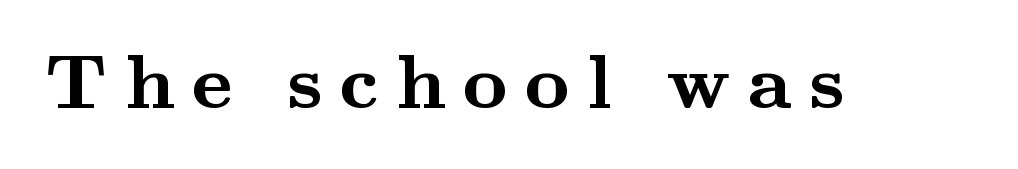
{"serif": "yes", "italic": "no", "bold": "yes", "weight": "semibold", "width": "wide", "stroke_contrast": "medium", "x_height": "small", "monospaced": "no", "underline": "no", "letter_spacing": "wide", "letter_spacing_em": 0.22, "glyph_px": 78}
